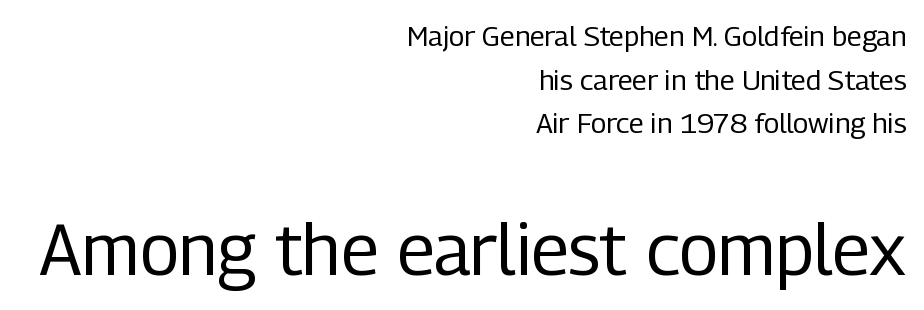
The image shows 71 px regular-weight, condensed sans-serif type, upright; set right-aligned, normal line spacing (1.56x), normal letter spacing, not underlined; the second (bottom) block is 2.54x larger; low stroke contrast and a medium x-height.
